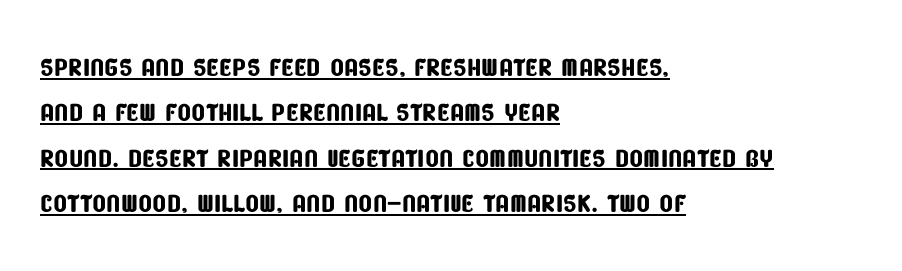
The image shows 36 px condensed sans-serif type; set left-aligned, normal line spacing (1.26x), normal letter spacing, underlined; low stroke contrast and a large x-height.
